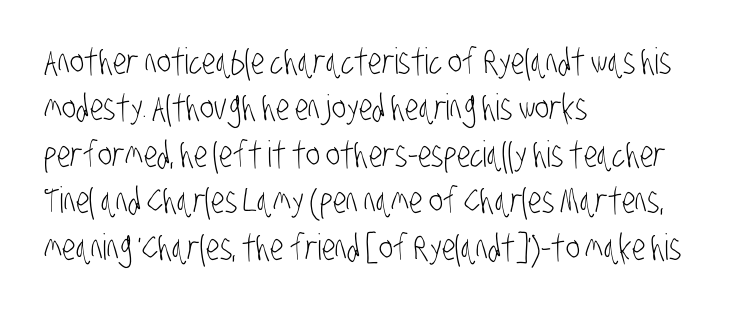
Q: Is the text bold? A: No.
Q: Is the typeface a serif or a sans-serif typeface? A: Sans-serif.
Q: Is the text underlined? A: No.
Q: How is the paragraph aligned? A: Left-aligned.
Q: Is the spacing between letters normal or unusually wide? A: Normal.
Q: Is the spacing between lines tight, normal or loose? A: Normal.
Q: Width (condensed, normal, or wide)? A: Condensed.
Q: Stroke contrast? A: Low.
Q: x-height? A: Large.
Q: Monospaced? A: No.
